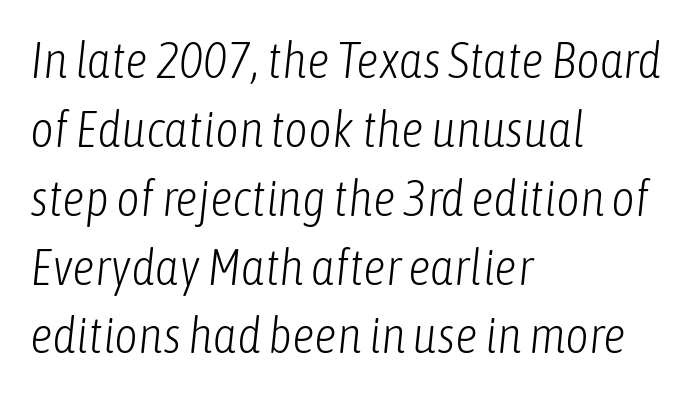
The image shows 51 px light, condensed type, italic (leaning right); set left-aligned, normal line spacing (1.35x), normal letter spacing, not underlined; low stroke contrast and a medium x-height.
